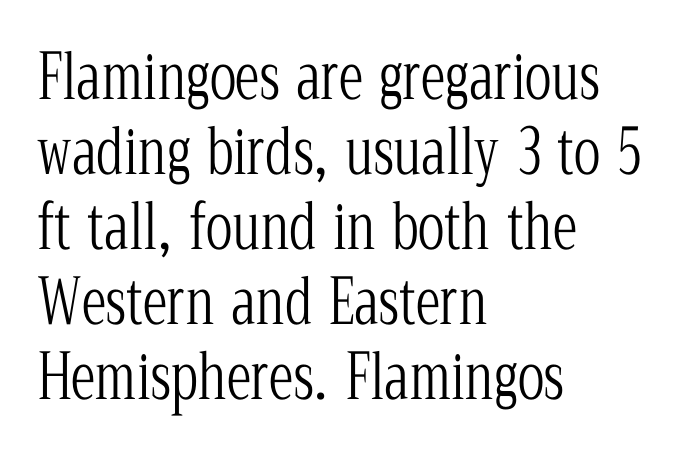
Ink coverage per letter is moderate at most. The rendering uses natural spacing where letterforms have individual widths. The text was rendered using a seriffed face with decorative stroke endings. Clear beneath every line of the passage. This rendering leaves character spacing at its baseline value.
